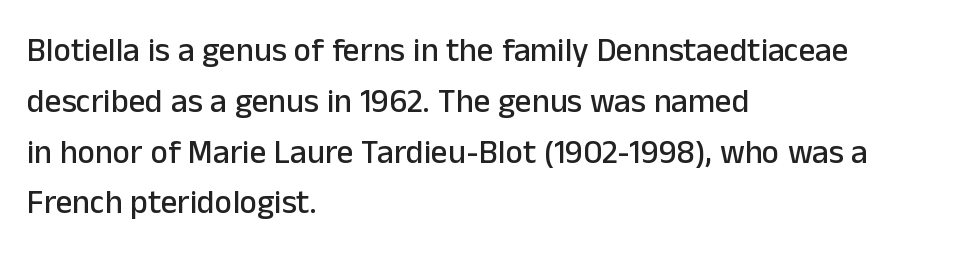
The image shows 33 px sans-serif type, upright; set left-aligned, normal line spacing (1.54x), normal letter spacing, not underlined; low stroke contrast and a medium x-height.
